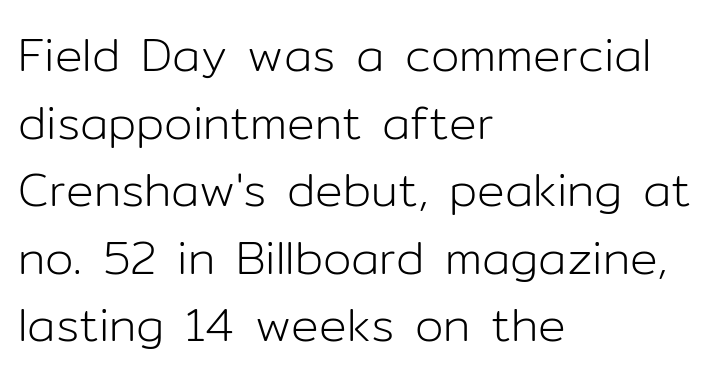
{"serif": "no", "italic": "no", "bold": "no", "weight": "light", "width": "normal", "stroke_contrast": "low", "x_height": "medium", "monospaced": "no", "underline": "no", "align": "left", "line_spacing": "normal", "line_spacing_ratio": 1.47, "letter_spacing": "normal", "letter_spacing_em": 0.0, "glyph_px": 46}
